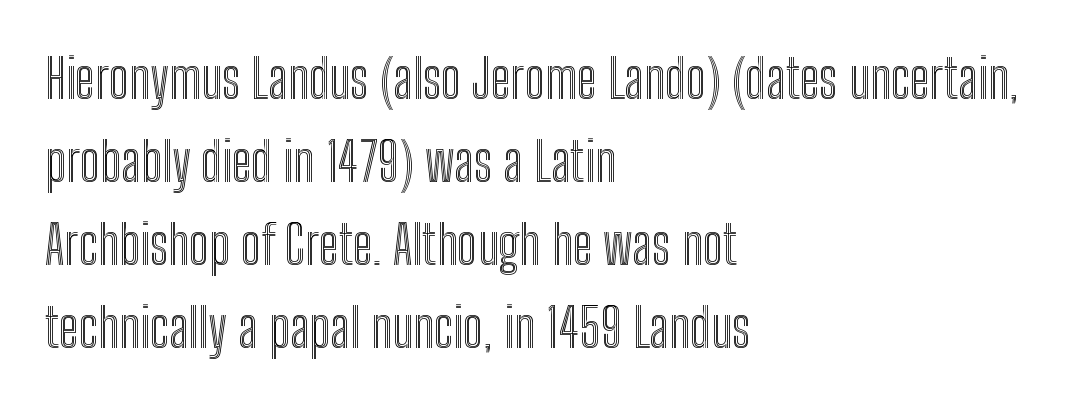
Q: Is the text italic (slanted)? A: No, it is upright.
Q: Is the text underlined? A: No.
Q: How is the paragraph aligned? A: Left-aligned.
Q: Is the spacing between letters normal or unusually wide? A: Normal.
Q: Is the spacing between lines tight, normal or loose? A: Normal.
Q: Width (condensed, normal, or wide)? A: Condensed.
Q: x-height? A: Medium.
Q: Monospaced? A: No.
